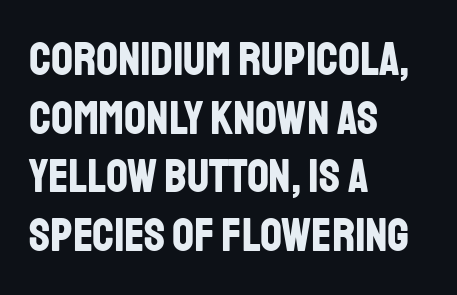
The space directly below the letters is spotless. A sans-serif font was chosen for this passage. The lines in this sample share a left origin and differ only in where they stop. The rendering uses a bold face; every stroke is thick and dark. Spacing verdict: proportional, widths tailored to each character.
